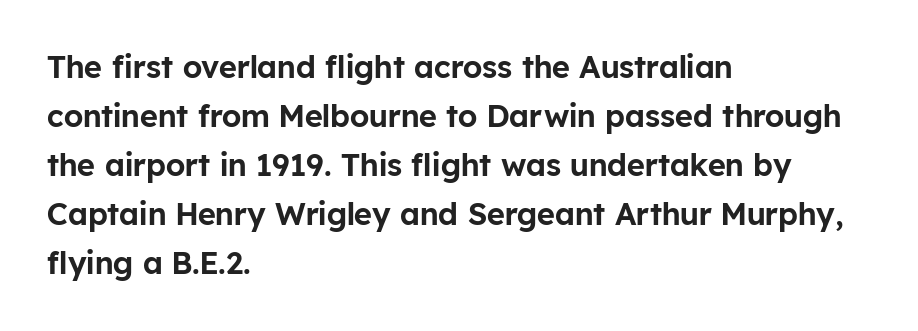
In CSS terms this would be text-align: left. The block of text has a typical density, with ordinary space between rows. No feet cap the strokes, marking this as sans-serif type. Varying glyph widths throughout — classic text-font behaviour. Underlining? Definitely not there. The type is set solid horizontally, with unmodified tracking.
